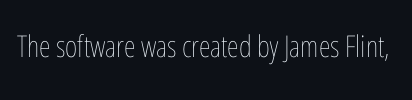
The image shows 30 px thin, condensed type, upright; set normal letter spacing, not underlined; low stroke contrast and a medium x-height.
